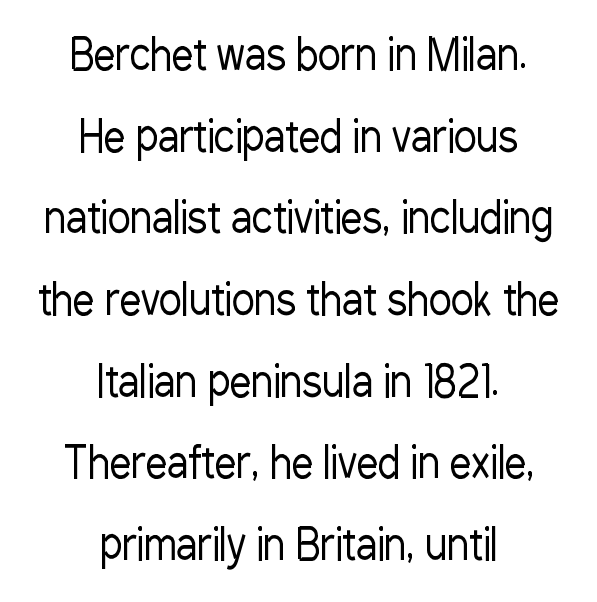
Notice how the passage keeps no hard edge, just a central spine. Looks like regular typesetting: each glyph gets only the width it needs. Is this a sans? Yes — the strokes have no serifs. Caption: face not bold, strokes unweighted. Words float on clear page, feet unadorned. In terms of letterspacing, this is plain default setting.
